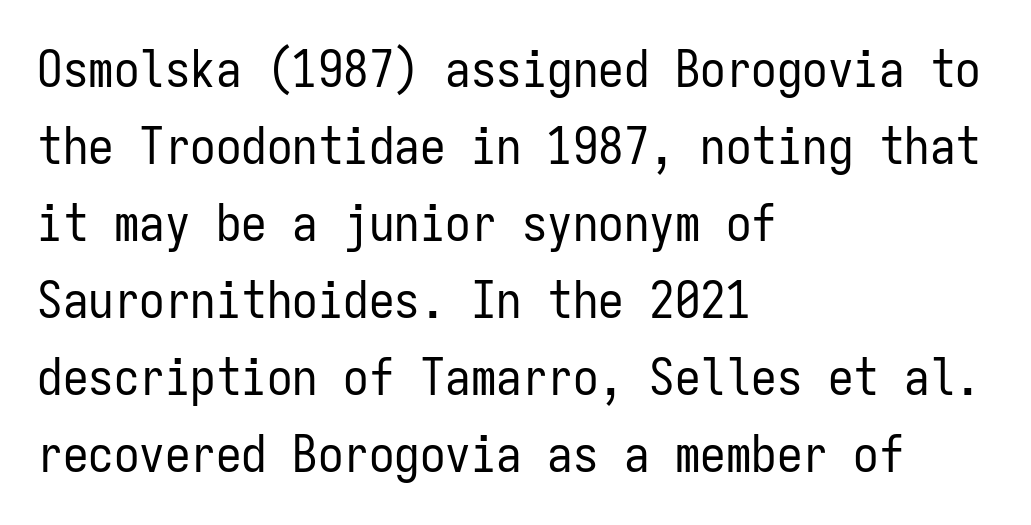
{"serif": "no", "italic": "no", "bold": "no", "weight": "regular", "width": "condensed", "stroke_contrast": "low", "x_height": "medium", "monospaced": "yes", "underline": "no", "align": "left", "line_spacing": "normal", "line_spacing_ratio": 1.51, "letter_spacing": "normal", "letter_spacing_em": 0.0, "glyph_px": 51}
